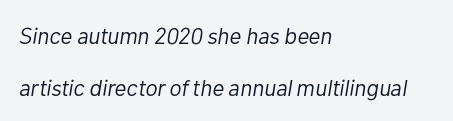
The image shows 23 px text type, italic (leaning right); set left-aligned, loose line spacing (2.24x), normal letter spacing, not underlined.
